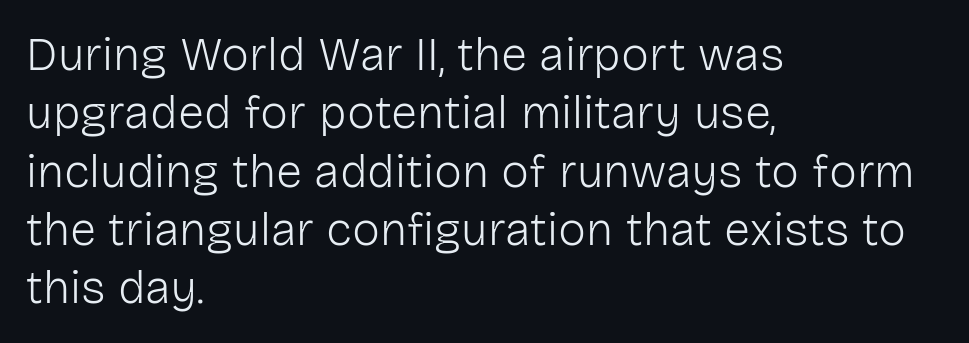
One-word summary of the alignment: left. Is the type heavy? It reads as light-to-regular instead. Ascenders rise straight up at ninety degrees. The zone under the glyphs is completely vacant.
